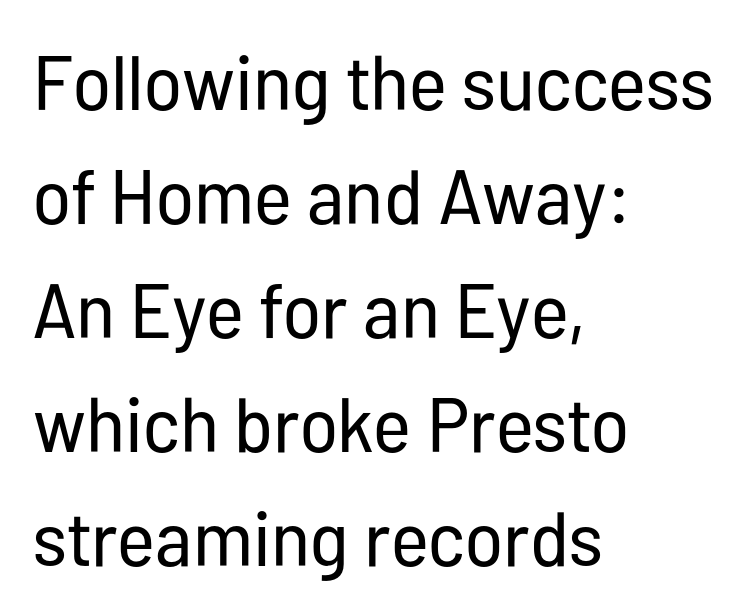
Q: Is the text bold? A: No.
Q: Is the text italic (slanted)? A: No, it is upright.
Q: Is the typeface a serif or a sans-serif typeface? A: Sans-serif.
Q: Is the text underlined? A: No.
Q: How is the paragraph aligned? A: Left-aligned.
Q: Is the spacing between letters normal or unusually wide? A: Normal.
Q: Is the spacing between lines tight, normal or loose? A: Normal.
Q: Width (condensed, normal, or wide)? A: Condensed.
Q: Stroke contrast? A: Low.
Q: x-height? A: Medium.
Q: Monospaced? A: No.
